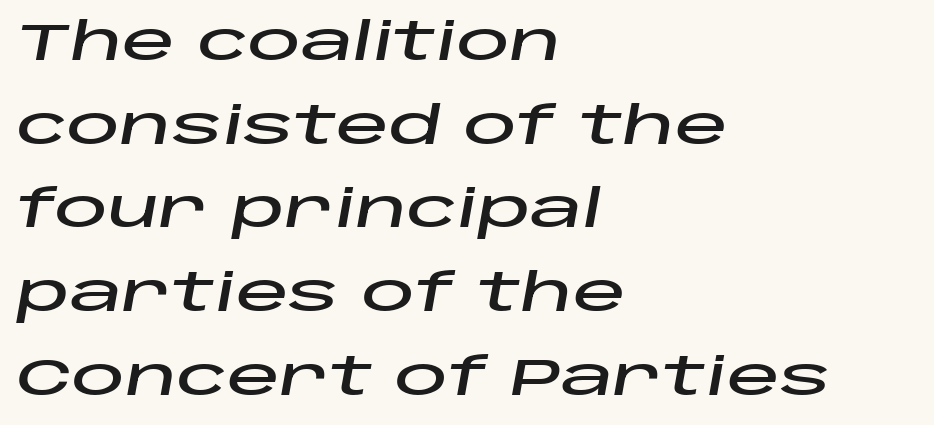
{"italic": "yes", "lean": "right", "slant_degrees": 10, "width": "wide", "stroke_contrast": "low", "x_height": "large", "monospaced": "no", "underline": "no", "align": "left", "line_spacing": "normal", "line_spacing_ratio": 1.58, "letter_spacing": "normal", "letter_spacing_em": 0.0, "glyph_px": 53}
